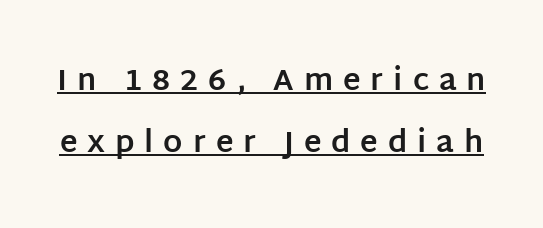
Q: Is the text bold? A: Yes.
Q: Is the text italic (slanted)? A: No, it is upright.
Q: Is the typeface a serif or a sans-serif typeface? A: Sans-serif.
Q: Is the text underlined? A: Yes.
Q: Is the spacing between letters normal or unusually wide? A: Unusually wide.
Q: Is the spacing between lines tight, normal or loose? A: Loose.
Q: Width (condensed, normal, or wide)? A: Normal.
Q: Stroke contrast? A: Low.
Q: x-height? A: Large.
Q: Monospaced? A: No.
